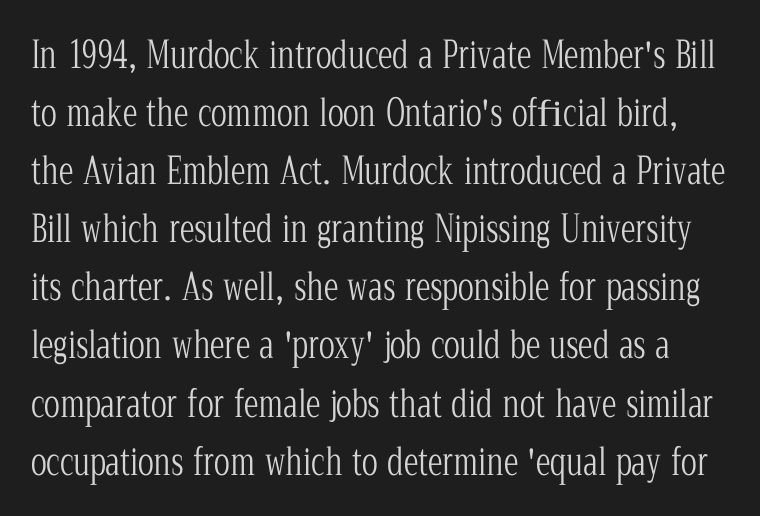
The image shows 37 px light, condensed serif type, upright; set normal line spacing (1.57x), normal letter spacing, not underlined; low stroke contrast and a medium x-height.
